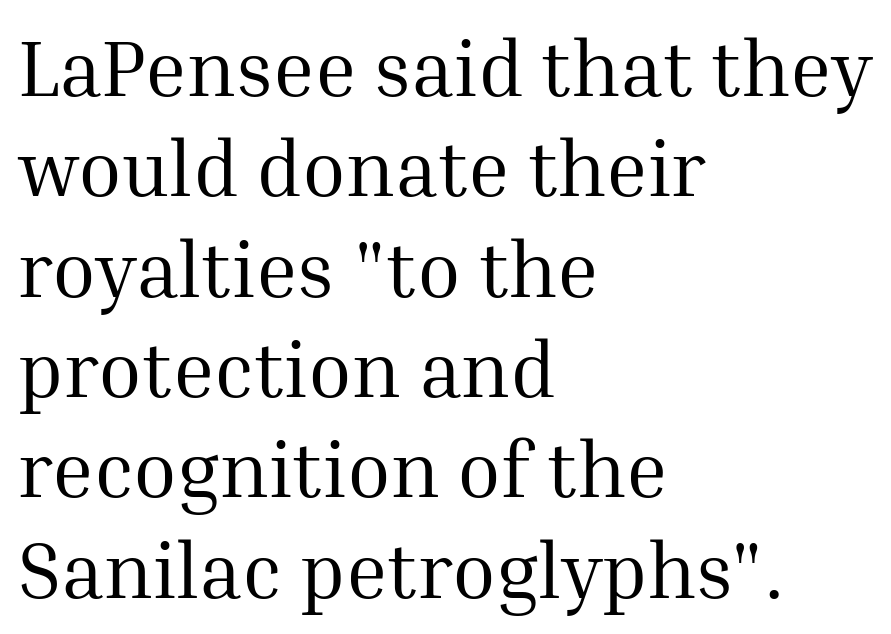
{"serif": "yes", "italic": "no", "bold": "no", "weight": "regular", "width": "normal", "stroke_contrast": "medium", "x_height": "medium", "monospaced": "no", "underline": "no", "align": "left", "line_spacing": "normal", "line_spacing_ratio": 1.27, "letter_spacing": "normal", "letter_spacing_em": 0.0, "glyph_px": 79}
